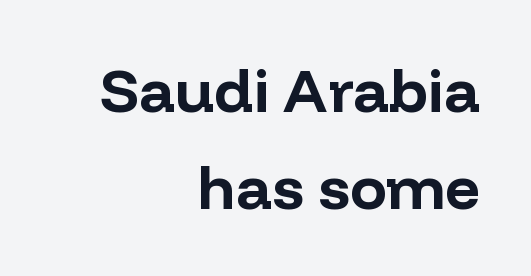
Horizontal alignment here is rightward, an uncommon choice for prose. Is there much room between lines? A standard amount, neither cramped nor airy. Note the varied advance widths — an 'i' is clearly narrower than an 'm'. Ordinary non-slanted type is in use.
